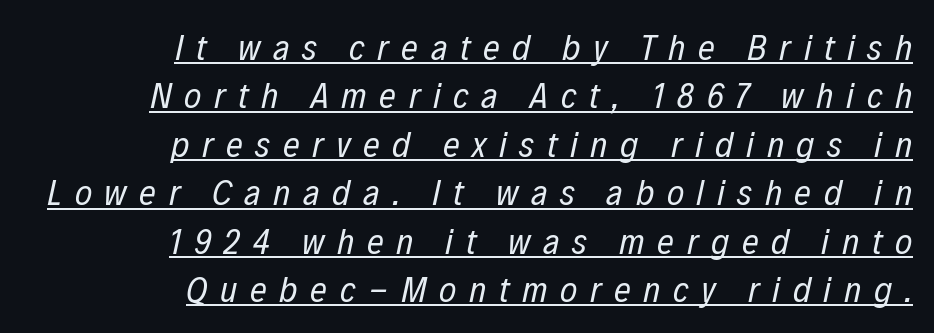
The axis of the letterforms is tilted away from vertical. The rendering uses natural spacing where letterforms have individual widths. There is plenty of visible air inserted between adjacent glyphs. Regarding leading, the lines here are spaced in the standard way.
